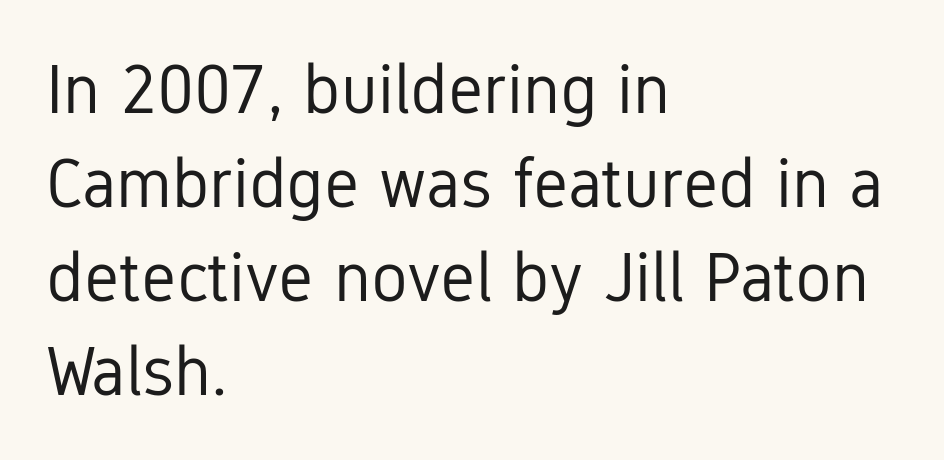
Caption: standard tracking, unaltered. Varying glyph widths throughout — classic text-font behaviour. The glyphs in this specimen are sans serif. Ascenders rise straight up at ninety degrees. Compared with a typical body face, this is equally light or lighter still.
